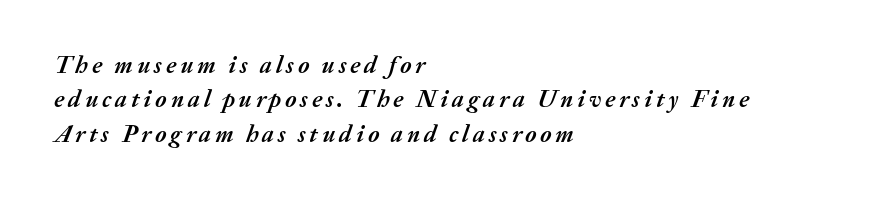
Q: Is the text bold? A: Yes.
Q: Is the text italic (slanted)? A: Yes, it leans right by about 20 degrees.
Q: Is the text underlined? A: No.
Q: How is the paragraph aligned? A: Left-aligned.
Q: Is the spacing between lines tight, normal or loose? A: Normal.
